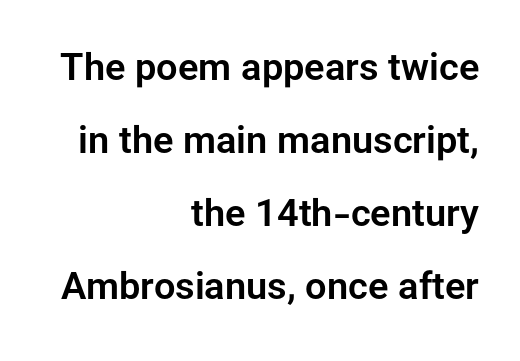
Italic: no, the glyphs are upright roman. Reading down the block, your eye finds every line finishing at a fixed right position. Here the designer chose a conventional face with non-uniform glyph widths. These lines stand farther apart than default settings would place them. This rendering features lettering with no underline.
